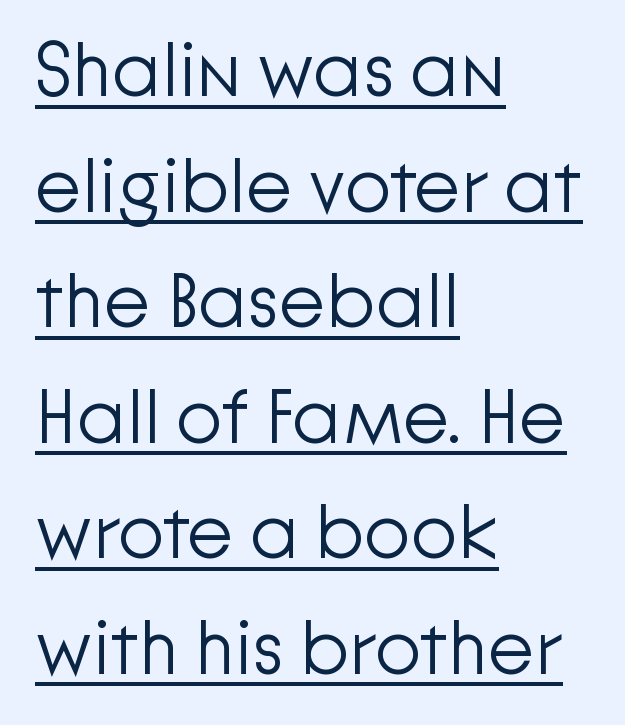
Here the glyphs are tracked normally, forming tight word shapes. The passage shown is typed in a proportional face where columns would drift. In terms of letterform style, serifs are entirely absent. Quick note: not italic, upright. What decoration does the sample have? An underline. The paragraph has a hard left edge and a soft right edge.
